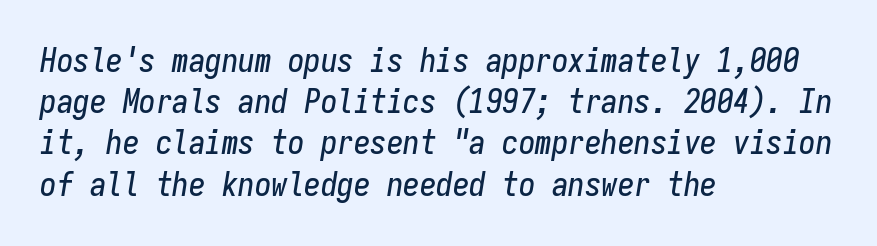
Q: Is the text italic (slanted)? A: Yes, it leans right by about 9 degrees.
Q: Is the text underlined? A: No.
Q: How is the paragraph aligned? A: Left-aligned.
Q: Is the spacing between letters normal or unusually wide? A: Normal.
Q: Is the spacing between lines tight, normal or loose? A: Normal.
Q: Width (condensed, normal, or wide)? A: Condensed.
Q: Stroke contrast? A: Low.
Q: x-height? A: Medium.
Q: Monospaced? A: Yes.
